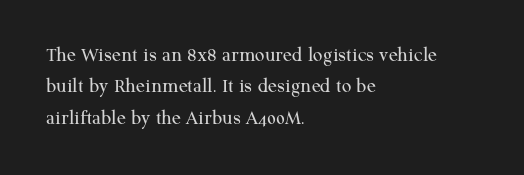
Q: Is the text bold? A: No.
Q: Is the text italic (slanted)? A: No, it is upright.
Q: Is the text underlined? A: No.
Q: How is the paragraph aligned? A: Left-aligned.
Q: Is the spacing between letters normal or unusually wide? A: Normal.
Q: Is the spacing between lines tight, normal or loose? A: Normal.
